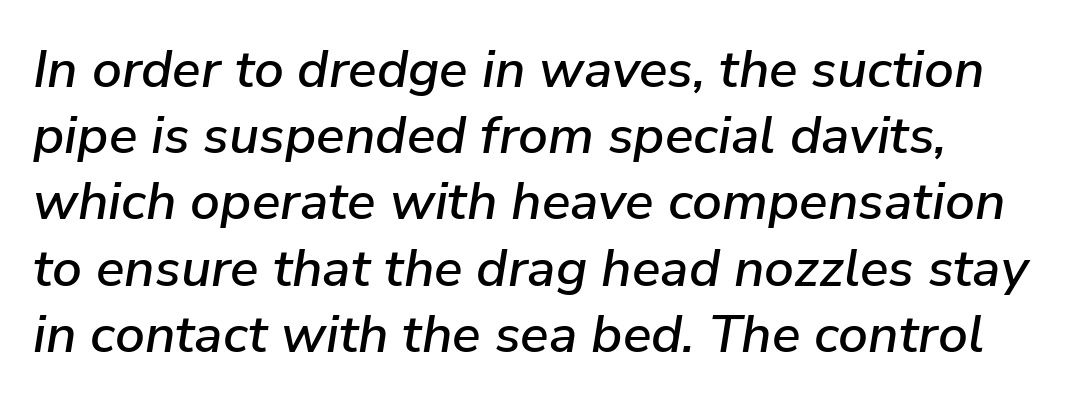
The image shows 53 px text type, italic (leaning right); set left-aligned, normal line spacing (1.25x), normal letter spacing, not underlined; low stroke contrast and a medium x-height.
